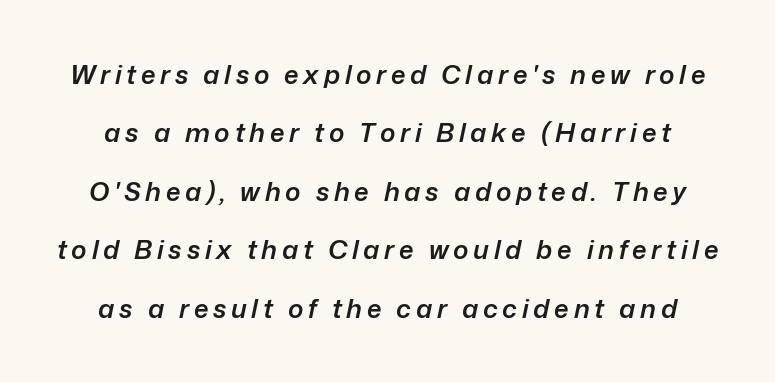
The image shows 26 px text type, italic (leaning right); set loose line spacing (2.25x), not underlined.
